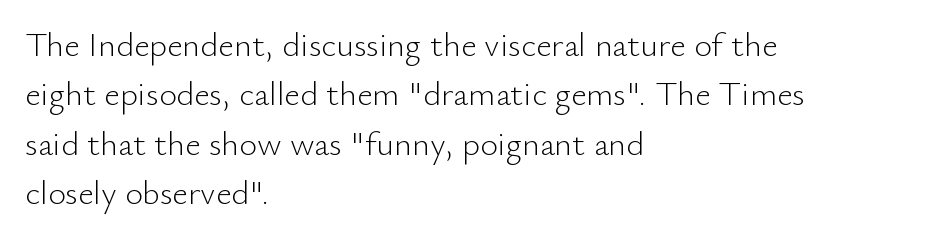
I'd call this a sans setting — the letters go barefoot. Default kerning and tracking; the words read as compact shapes. The rendering uses a moderate line-height, typical for paragraphs. Each letter keeps its own natural width here, so spacing adapts to shape. Nothing heavy about these letters — not bold at all.
